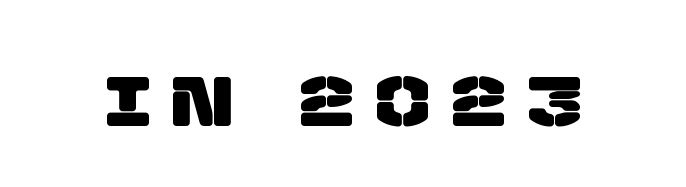
Q: Is the typeface a serif or a sans-serif typeface? A: Sans-serif.
Q: Is the text underlined? A: No.
Q: Is the spacing between letters normal or unusually wide? A: Unusually wide.
Q: Width (condensed, normal, or wide)? A: Normal.
Q: Stroke contrast? A: Low.
Q: x-height? A: Large.
Q: Monospaced? A: No.
